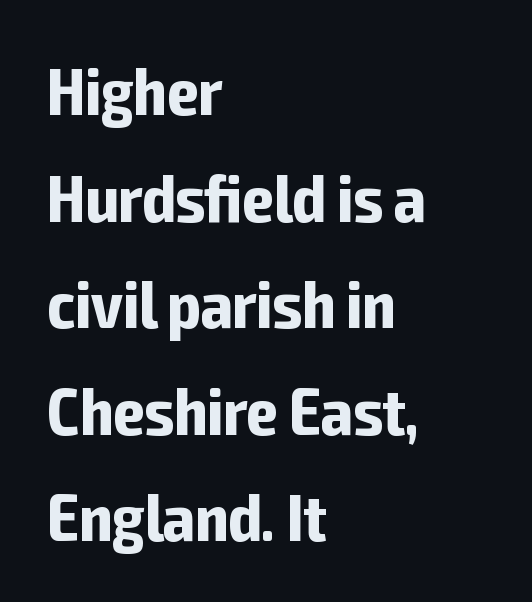
The image shows 67 px bold, condensed sans-serif type, upright; set left-aligned, normal line spacing (1.59x), normal letter spacing, not underlined; low stroke contrast and a medium x-height.
